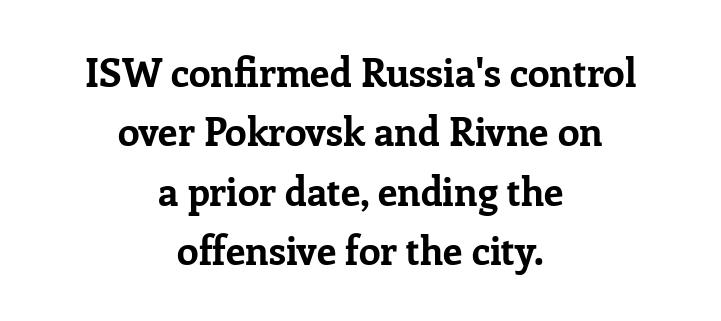
Q: Is the text bold? A: Yes.
Q: Is the text italic (slanted)? A: No, it is upright.
Q: Is the typeface a serif or a sans-serif typeface? A: Serif.
Q: Is the text underlined? A: No.
Q: How is the paragraph aligned? A: Centered.
Q: Is the spacing between letters normal or unusually wide? A: Normal.
Q: Is the spacing between lines tight, normal or loose? A: Normal.
Q: Width (condensed, normal, or wide)? A: Normal.
Q: Stroke contrast? A: Low.
Q: x-height? A: Medium.
Q: Monospaced? A: No.
